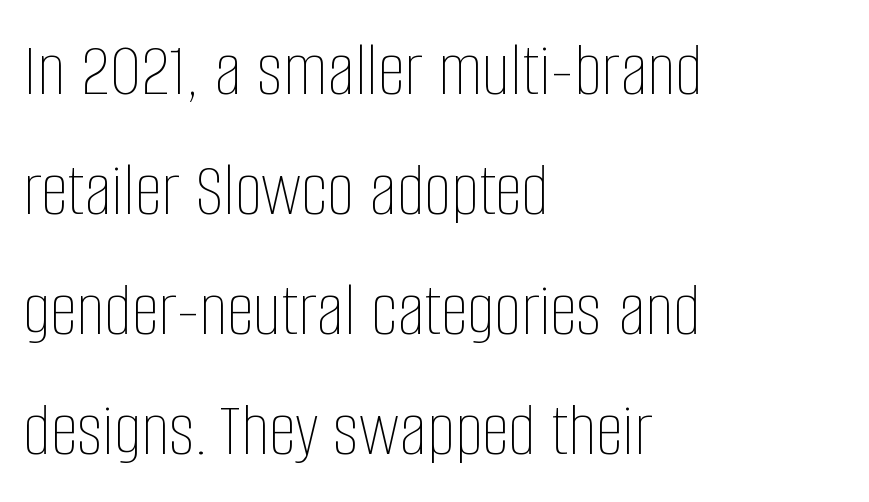
You could call the tracking neutral — neither tight nor loose. The space between consecutive lines is moderate. The ragged edge is on the right, which tells us the setting is flush left. Is this a heavy cut? Hardly; it is regular or lighter. The glyphs are unaccompanied by any horizontal stroke below them.
